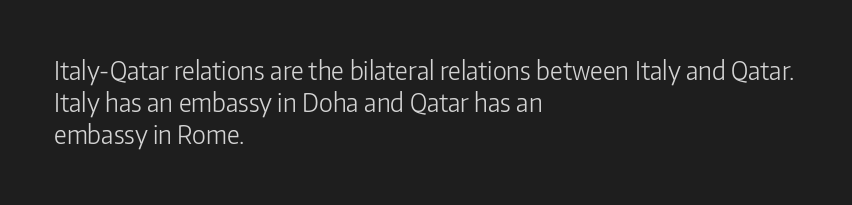
Q: Is the text bold? A: No.
Q: Is the text italic (slanted)? A: No, it is upright.
Q: Is the text underlined? A: No.
Q: How is the paragraph aligned? A: Left-aligned.
Q: Is the spacing between letters normal or unusually wide? A: Normal.
Q: Is the spacing between lines tight, normal or loose? A: Normal.
